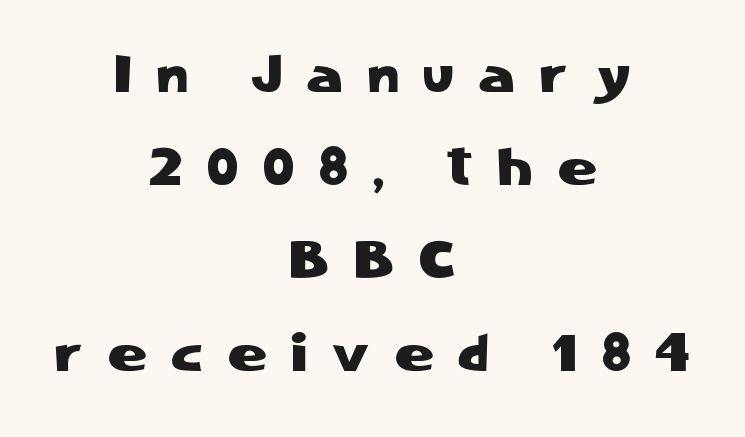
{"serif": "no", "italic": "no", "width": "normal", "stroke_contrast": "low", "x_height": "medium", "monospaced": "no", "underline": "no", "align": "center", "line_spacing_ratio": 1.79, "letter_spacing": "wide", "letter_spacing_em": 0.49, "glyph_px": 52}
